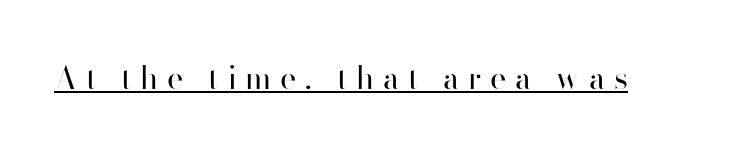
The font family rendered here belongs to the sans-serif group. Letter spacing: wide. The cut favours lightness, reaching ordinary text weight at its darkest. The sample's only ornament is a line tracing under the words. Characters remain perfectly vertical along every line. Think of a printed novel: that variable character pitch is what you see here.
